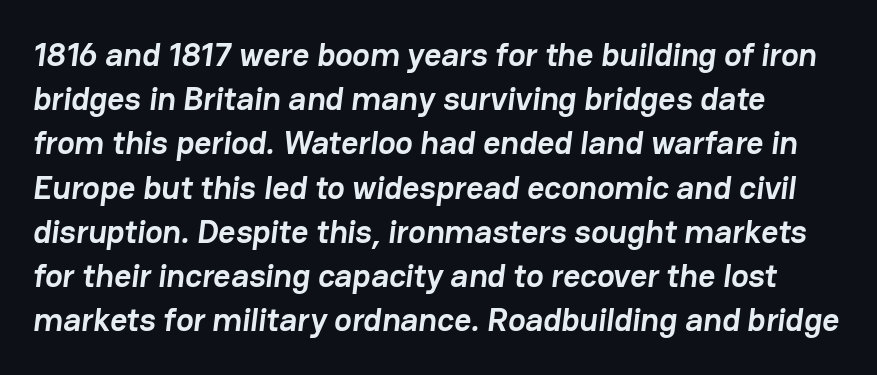
The image shows 33 px semibold sans-serif type; set normal line spacing (1.34x), normal letter spacing, not underlined; low stroke contrast and a medium x-height.
